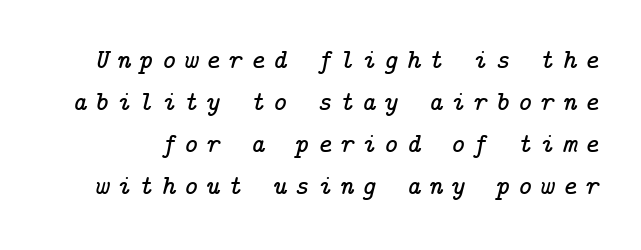
The rendering uses a moderate line-height, typical for paragraphs. Does the lettering tilt? It does — this is italic. The passage shown is not underscored anywhere. Words appear elongated and porous because spacing is wide.
